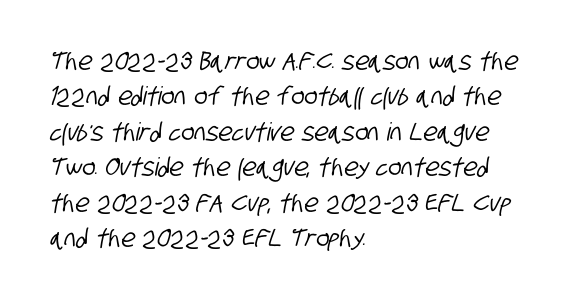
One glance says typical: line gaps are just what's usual. The rendering keeps characters at their native spacing. If you drew a ruler down the left edge, every line would touch it. Decoration check: the copy has no underline.
